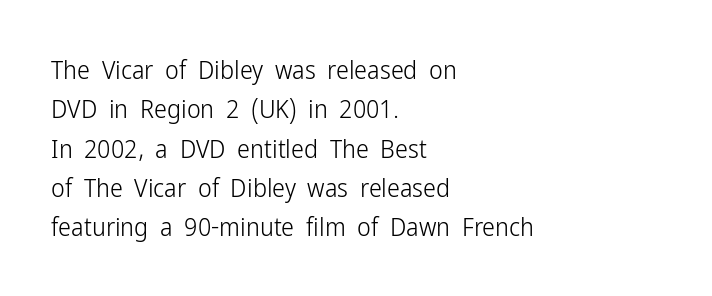
A typesetter would mark this as roman, not italic. Does the leading feel generous? No, just average. The typesetter chose a ragged-right arrangement here. The gaps between neighbouring characters are ordinary and unremarkable. Is this a heavy cut? Hardly; it is regular or lighter. The space directly below the letters is spotless.
